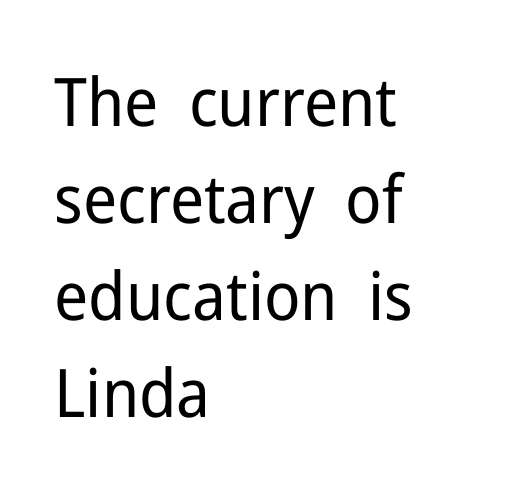
Q: Is the text bold? A: No.
Q: Is the text italic (slanted)? A: No, it is upright.
Q: Is the typeface a serif or a sans-serif typeface? A: Sans-serif.
Q: Is the text underlined? A: No.
Q: How is the paragraph aligned? A: Left-aligned.
Q: Is the spacing between letters normal or unusually wide? A: Normal.
Q: Is the spacing between lines tight, normal or loose? A: Normal.
Q: Width (condensed, normal, or wide)? A: Normal.
Q: Stroke contrast? A: Low.
Q: x-height? A: Medium.
Q: Monospaced? A: No.
